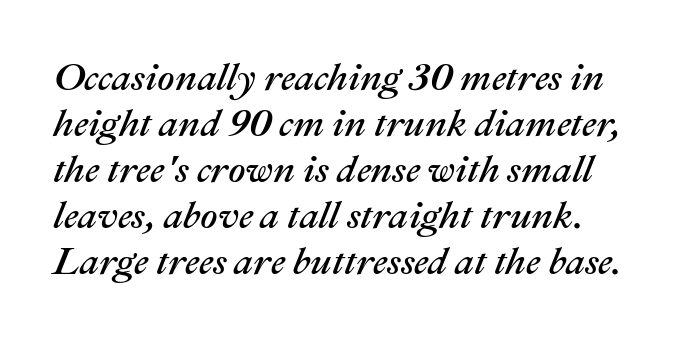
Q: Is the text italic (slanted)? A: Yes, it leans right by about 22 degrees.
Q: Is the text underlined? A: No.
Q: How is the paragraph aligned? A: Left-aligned.
Q: Is the spacing between letters normal or unusually wide? A: Normal.
Q: Width (condensed, normal, or wide)? A: Normal.
Q: Stroke contrast? A: Medium.
Q: x-height? A: Medium.
Q: Monospaced? A: No.
